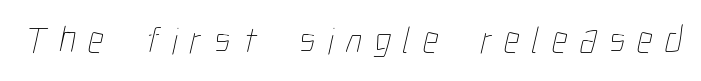
{"bold": "no", "weight": "thin", "width": "condensed", "stroke_contrast": "low", "x_height": "medium", "monospaced": "no", "underline": "no", "letter_spacing": "wide", "letter_spacing_em": 0.33, "glyph_px": 38}
